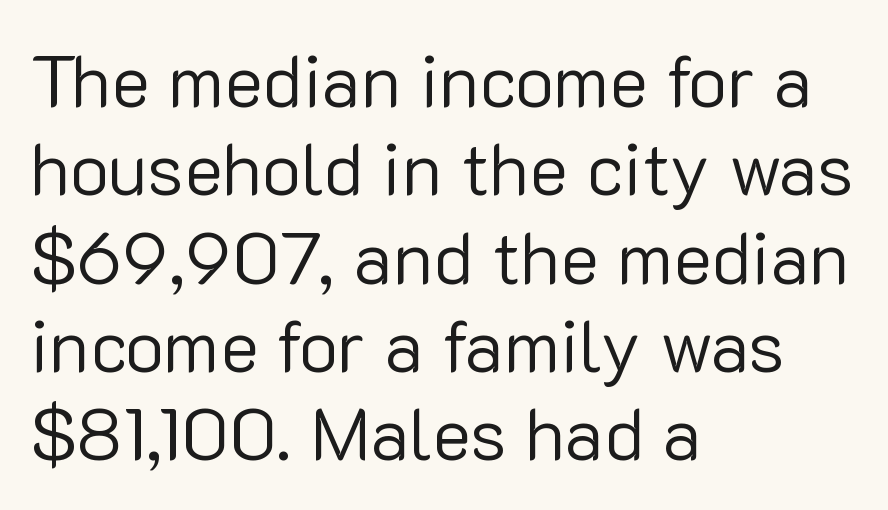
In terms of letterspacing, this is plain default setting. The compositor pushed each line to the left boundary. Here the designer chose a conventional face with non-uniform glyph widths. You can tell from the bare stems that sans-serif type was used. Does the lettering tilt? It doesn't — this is upright. Unmarked baselines from the first word to the last.
